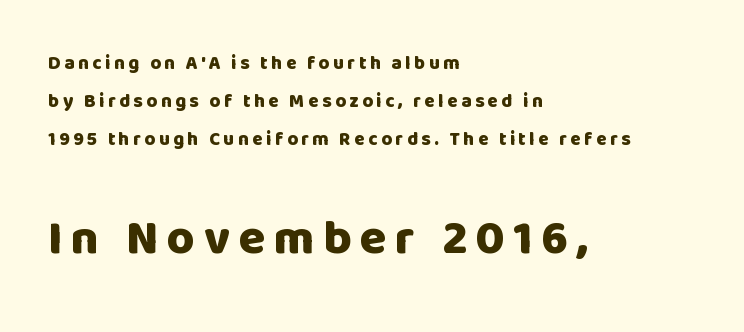
{"serif": "no", "italic": "no", "bold": "yes", "weight": "heavy", "width": "normal", "stroke_contrast": "low", "x_height": "large", "monospaced": "no", "underline": "no", "align": "left", "line_spacing": "loose", "line_spacing_ratio": 2.01, "larger_block": "second", "size_ratio": 2.53, "glyph_px": 48}
